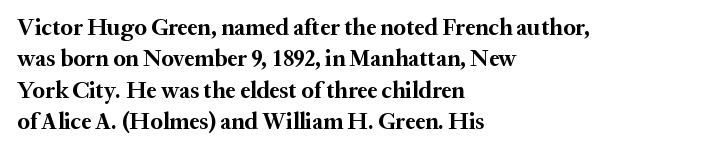
The image shows 23 px bold type, upright; set left-aligned, normal line spacing (1.36x), normal letter spacing, not underlined.
